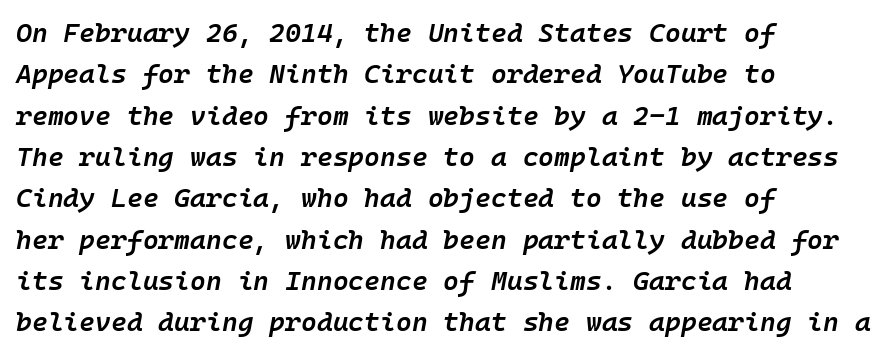
The image shows 27 px text type, italic (leaning right); set left-aligned, normal line spacing (1.53x), normal letter spacing, not underlined.
